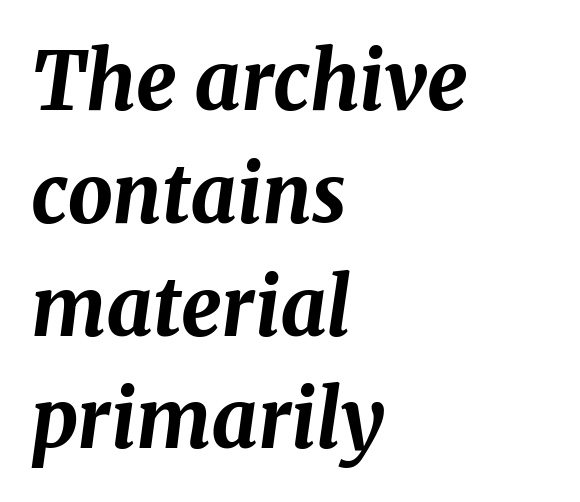
Q: Is the text bold? A: Yes.
Q: Is the text italic (slanted)? A: Yes, it leans right by about 8 degrees.
Q: Is the text underlined? A: No.
Q: How is the paragraph aligned? A: Left-aligned.
Q: Is the spacing between letters normal or unusually wide? A: Normal.
Q: Is the spacing between lines tight, normal or loose? A: Normal.
Q: Width (condensed, normal, or wide)? A: Normal.
Q: Stroke contrast? A: Medium.
Q: x-height? A: Medium.
Q: Monospaced? A: No.
